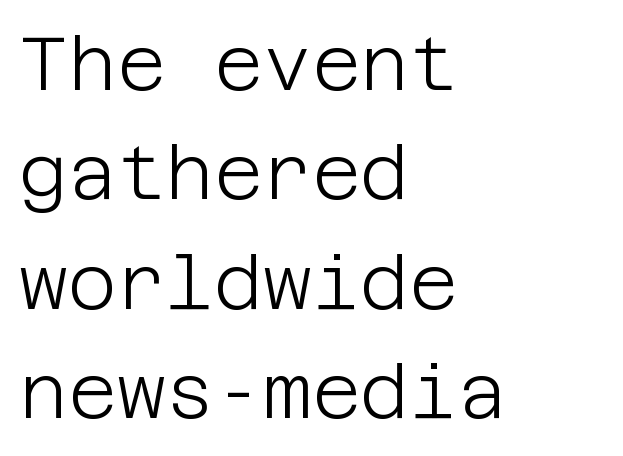
Observe the ordinary spacing: letters are neighbours, not strangers. Posture: vertical. The block of text has a typical density, with ordinary space between rows. Ink coverage per letter is moderate at most. Plain, unruled lines of type. The letters carry no serifs — their stems end cleanly without finishing strokes.
